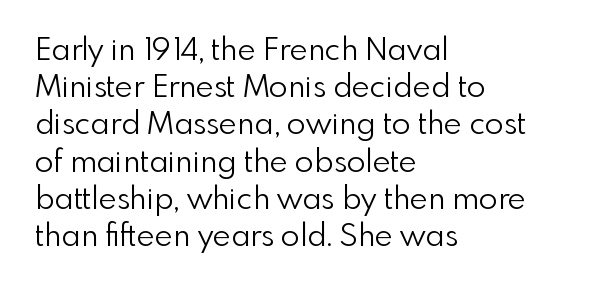
The image shows 31 px light sans-serif type, upright; set left-aligned, line spacing 1.2x, normal letter spacing, not underlined; a small x-height.
